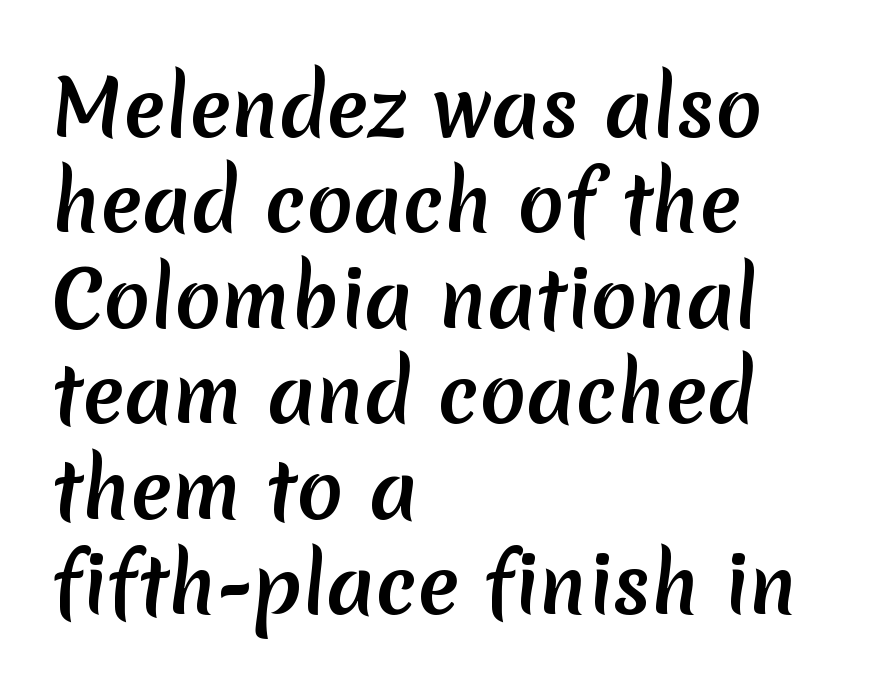
The image shows 77 px semibold sans-serif type; set left-aligned, line spacing 1.24x, normal letter spacing, not underlined; low stroke contrast and a medium x-height.
